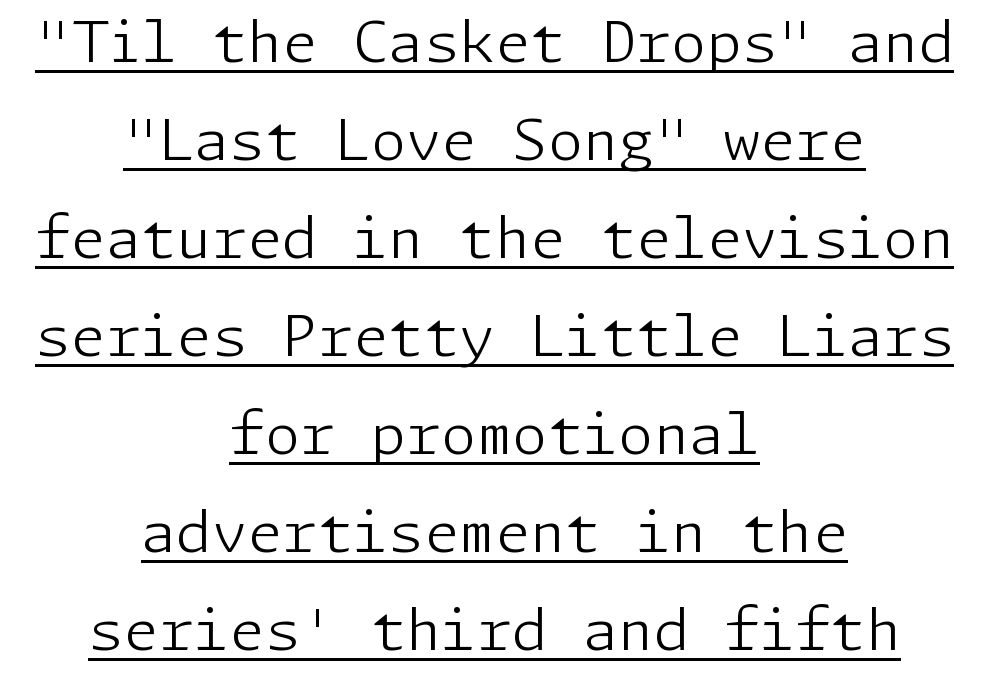
{"serif": "no", "italic": "no", "bold": "no", "weight": "light", "width": "normal", "stroke_contrast": "low", "x_height": "medium", "underline": "yes", "align": "center", "line_spacing_ratio": 1.72, "letter_spacing": "normal", "letter_spacing_em": 0.0, "glyph_px": 57}
